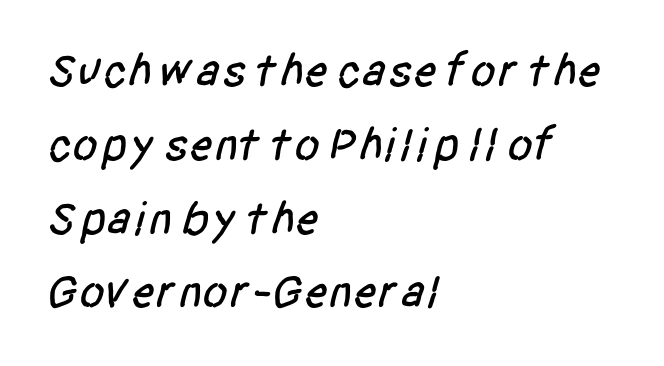
{"serif": "no", "width": "condensed", "stroke_contrast": "low", "x_height": "large", "monospaced": "no", "underline": "no", "align": "left", "line_spacing": "normal", "line_spacing_ratio": 1.57, "letter_spacing": "normal", "letter_spacing_em": 0.0, "glyph_px": 47}
